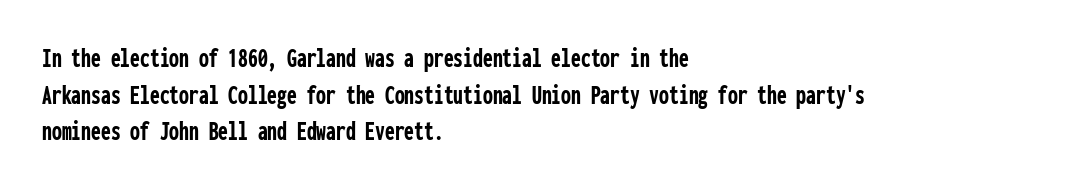
Any mark beneath the type? The region is blank. Chunky letters — that's bold for sure. This sample is left-justified, so line endings fall wherever the words run out. Compared with typical body copy, the letter spacing here is the same.
